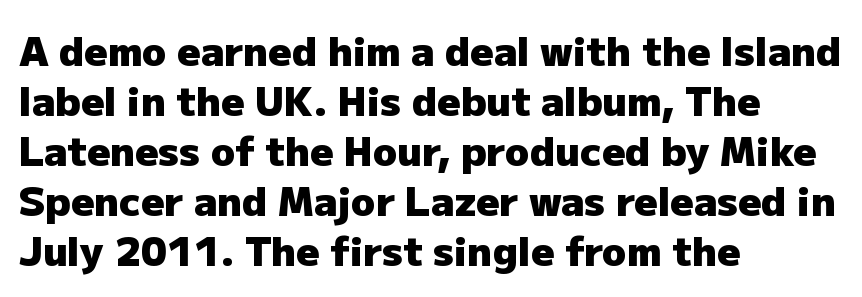
{"serif": "no", "italic": "no", "bold": "yes", "weight": "heavy", "width": "normal", "stroke_contrast": "low", "x_height": "medium", "monospaced": "no", "underline": "no", "align": "left", "line_spacing": "normal", "line_spacing_ratio": 1.25, "letter_spacing": "normal", "letter_spacing_em": 0.0, "glyph_px": 40}
